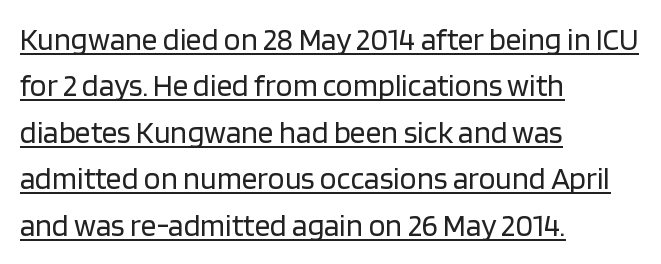
Q: Is the text bold? A: No.
Q: Is the text italic (slanted)? A: No, it is upright.
Q: Is the typeface a serif or a sans-serif typeface? A: Sans-serif.
Q: Is the text underlined? A: Yes.
Q: How is the paragraph aligned? A: Left-aligned.
Q: Is the spacing between letters normal or unusually wide? A: Normal.
Q: Is the spacing between lines tight, normal or loose? A: Normal.
Q: Width (condensed, normal, or wide)? A: Normal.
Q: Stroke contrast? A: Low.
Q: x-height? A: Large.
Q: Monospaced? A: No.
